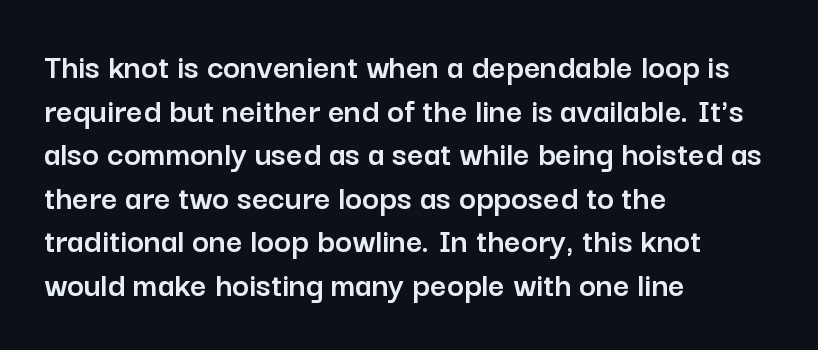
{"serif": "no", "italic": "no", "width": "normal", "stroke_contrast": "low", "x_height": "medium", "monospaced": "no", "underline": "no", "align": "left", "line_spacing_ratio": 1.21, "letter_spacing": "normal", "letter_spacing_em": 0.0, "glyph_px": 36}
